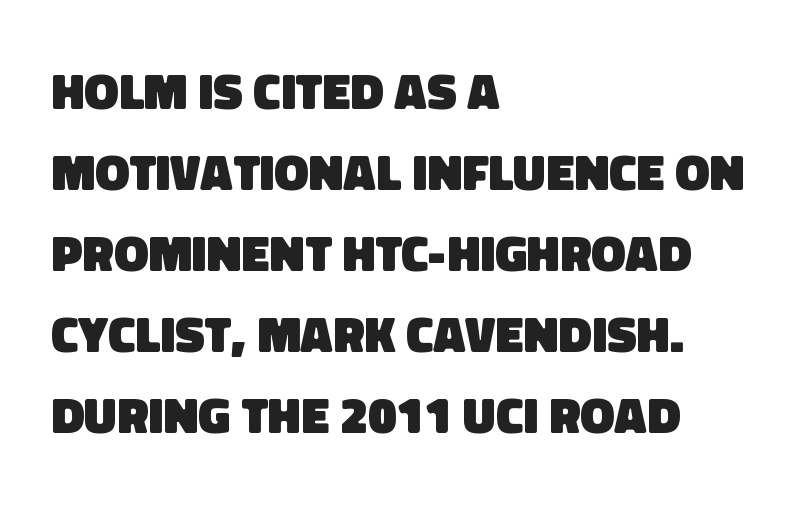
{"serif": "no", "bold": "yes", "weight": "heavy", "width": "normal", "stroke_contrast": "low", "x_height": "large", "monospaced": "no", "underline": "no", "align": "left", "line_spacing": "normal", "line_spacing_ratio": 1.59, "letter_spacing": "normal", "letter_spacing_em": 0.0, "glyph_px": 51}
